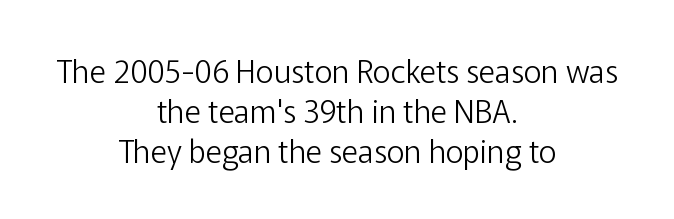
The image shows 31 px light sans-serif type, upright; set centered, normal line spacing (1.29x), normal letter spacing, not underlined; low stroke contrast and a medium x-height.
